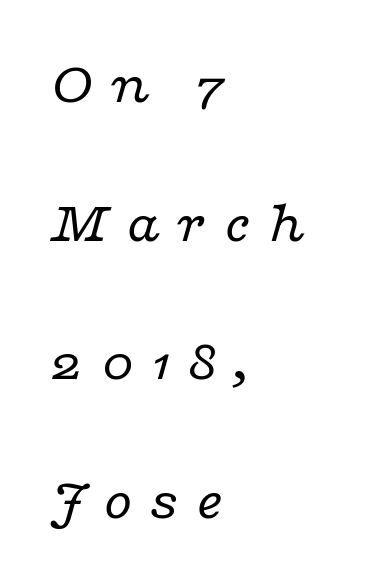
Q: Is the text bold? A: No.
Q: Is the text italic (slanted)? A: Yes, it leans right by about 16 degrees.
Q: Is the typeface a serif or a sans-serif typeface? A: Serif.
Q: Is the text underlined? A: No.
Q: How is the paragraph aligned? A: Left-aligned.
Q: Is the spacing between letters normal or unusually wide? A: Unusually wide.
Q: Is the spacing between lines tight, normal or loose? A: Loose.
Q: Width (condensed, normal, or wide)? A: Wide.
Q: Stroke contrast? A: Low.
Q: x-height? A: Medium.
Q: Monospaced? A: No.
